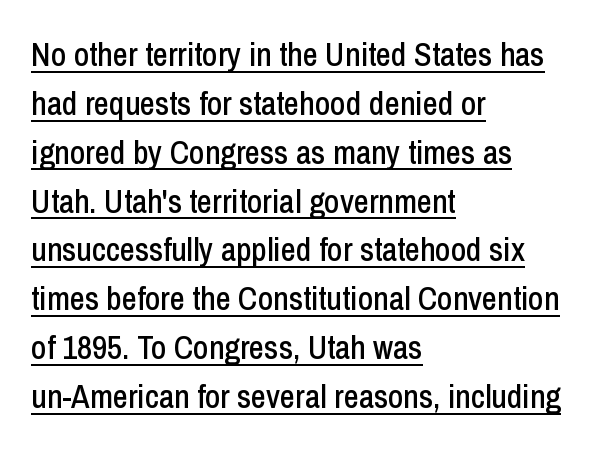
Q: Is the text italic (slanted)? A: No, it is upright.
Q: Is the typeface a serif or a sans-serif typeface? A: Sans-serif.
Q: Is the text underlined? A: Yes.
Q: How is the paragraph aligned? A: Left-aligned.
Q: Is the spacing between letters normal or unusually wide? A: Normal.
Q: Is the spacing between lines tight, normal or loose? A: Normal.
Q: Width (condensed, normal, or wide)? A: Condensed.
Q: Stroke contrast? A: Low.
Q: x-height? A: Medium.
Q: Monospaced? A: No.
